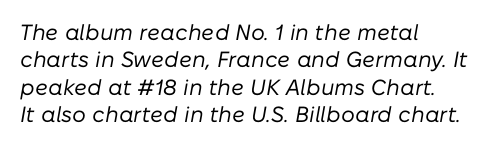
Q: Is the text bold? A: No.
Q: Is the text italic (slanted)? A: Yes, it leans right by about 10 degrees.
Q: Is the text underlined? A: No.
Q: How is the paragraph aligned? A: Left-aligned.
Q: Is the spacing between letters normal or unusually wide? A: Normal.
